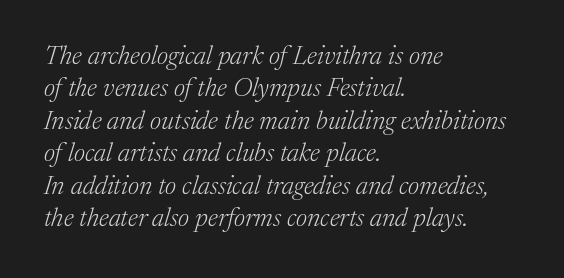
{"italic": "yes", "lean": "right", "slant_degrees": 17, "bold": "no", "underline": "no", "align": "left", "line_spacing": "normal", "line_spacing_ratio": 1.25, "letter_spacing": "normal", "letter_spacing_em": 0.0, "glyph_px": 26}
